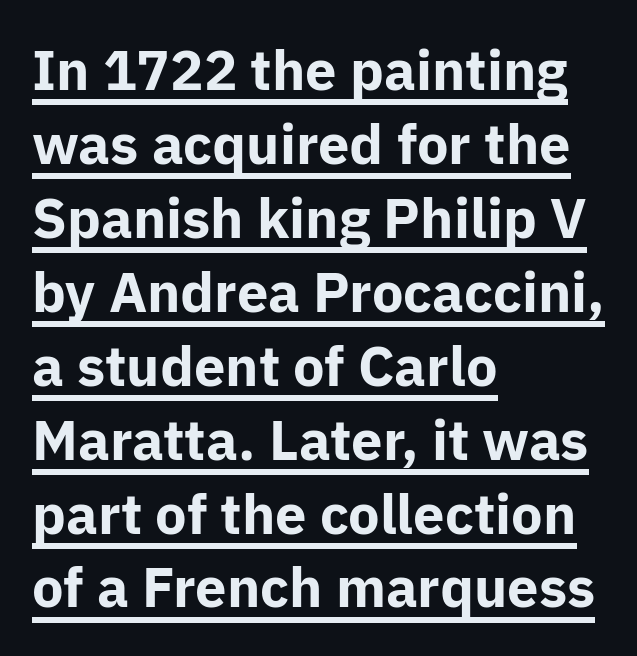
Q: Is the text bold? A: Yes.
Q: Is the text italic (slanted)? A: No, it is upright.
Q: Is the typeface a serif or a sans-serif typeface? A: Sans-serif.
Q: Is the text underlined? A: Yes.
Q: How is the paragraph aligned? A: Left-aligned.
Q: Is the spacing between letters normal or unusually wide? A: Normal.
Q: Is the spacing between lines tight, normal or loose? A: Normal.
Q: Width (condensed, normal, or wide)? A: Normal.
Q: Stroke contrast? A: Low.
Q: x-height? A: Medium.
Q: Monospaced? A: No.
